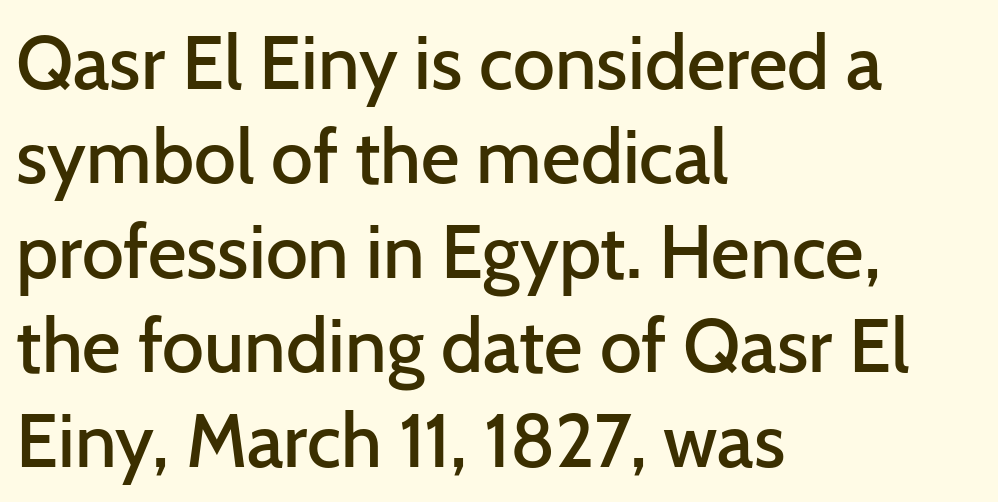
{"serif": "no", "italic": "no", "bold": "semi", "weight": "semibold", "width": "normal", "stroke_contrast": "low", "x_height": "medium", "monospaced": "no", "underline": "no", "align": "left", "line_spacing": "normal", "line_spacing_ratio": 1.26, "letter_spacing": "normal", "letter_spacing_em": 0.0, "glyph_px": 75}
